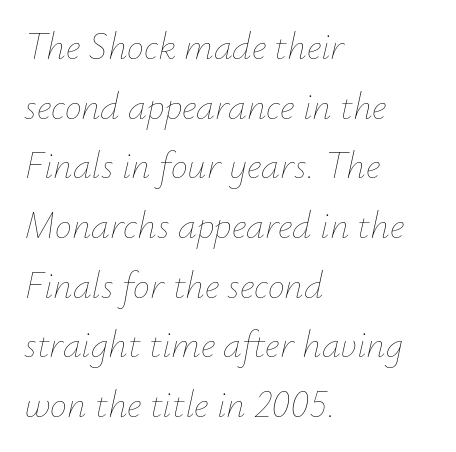
{"italic": "yes", "lean": "right", "slant_degrees": 12, "bold": "no", "weight": "thin", "width": "normal", "stroke_contrast": "low", "x_height": "small", "monospaced": "no", "underline": "no", "align": "left", "line_spacing": "normal", "line_spacing_ratio": 1.57, "letter_spacing": "normal", "letter_spacing_em": 0.0, "glyph_px": 38}
